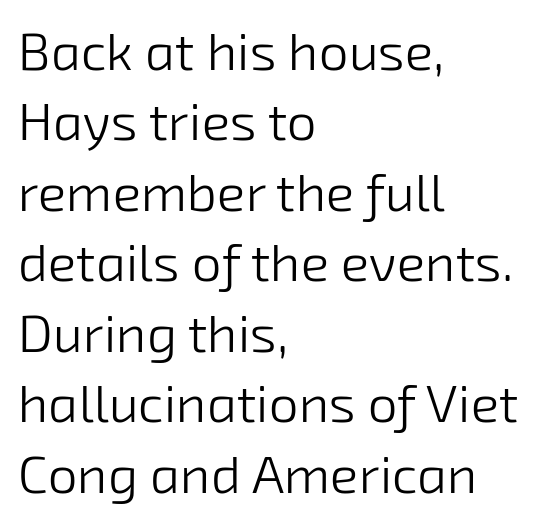
The image shows 53 px light sans-serif type; set left-aligned, normal line spacing (1.33x), normal letter spacing, not underlined; low stroke contrast and a medium x-height.
